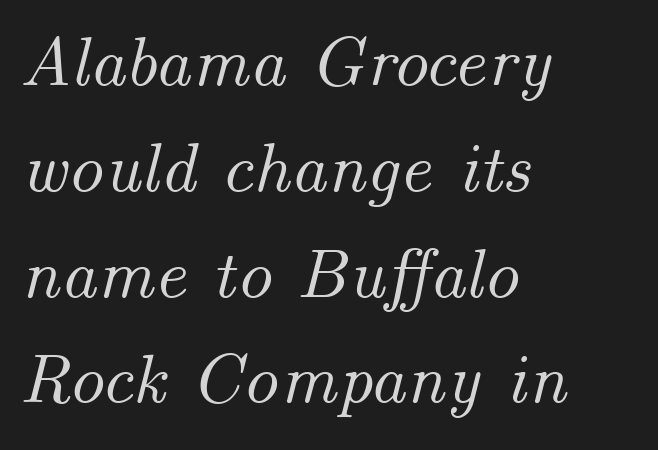
{"italic": "yes", "lean": "right", "slant_degrees": 14, "width": "normal", "stroke_contrast": "medium", "x_height": "small", "monospaced": "no", "underline": "no", "align": "left", "line_spacing": "normal", "line_spacing_ratio": 1.49, "letter_spacing": "normal", "letter_spacing_em": 0.0, "glyph_px": 71}
